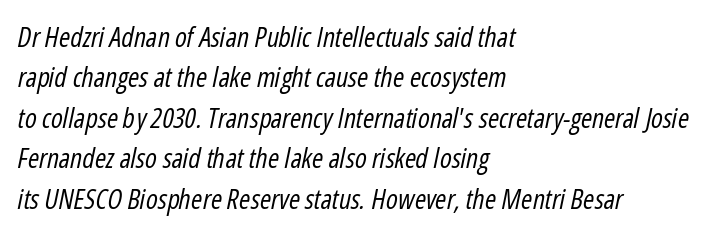
Q: Is the text bold? A: No.
Q: Is the text italic (slanted)? A: Yes, it leans right by about 12 degrees.
Q: Is the text underlined? A: No.
Q: How is the paragraph aligned? A: Left-aligned.
Q: Is the spacing between letters normal or unusually wide? A: Normal.
Q: Is the spacing between lines tight, normal or loose? A: Normal.
